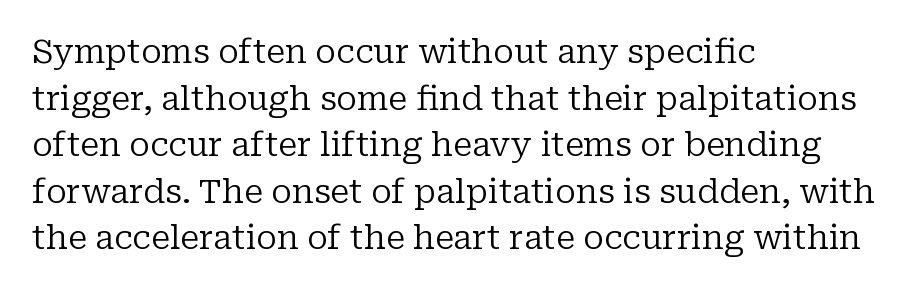
Q: Is the text bold? A: No.
Q: Is the text italic (slanted)? A: No, it is upright.
Q: Is the typeface a serif or a sans-serif typeface? A: Serif.
Q: Is the text underlined? A: No.
Q: How is the paragraph aligned? A: Left-aligned.
Q: Is the spacing between letters normal or unusually wide? A: Normal.
Q: Is the spacing between lines tight, normal or loose? A: Normal.
Q: Width (condensed, normal, or wide)? A: Normal.
Q: Stroke contrast? A: Low.
Q: x-height? A: Medium.
Q: Monospaced? A: No.
